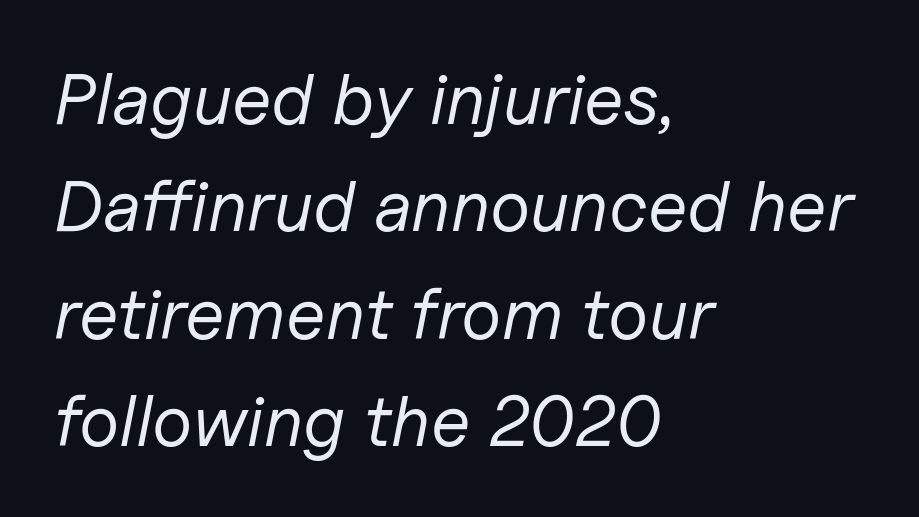
The image shows 72 px regular-weight type, italic (leaning right); set left-aligned, normal line spacing (1.49x), normal letter spacing, not underlined; low stroke contrast and a medium x-height.
